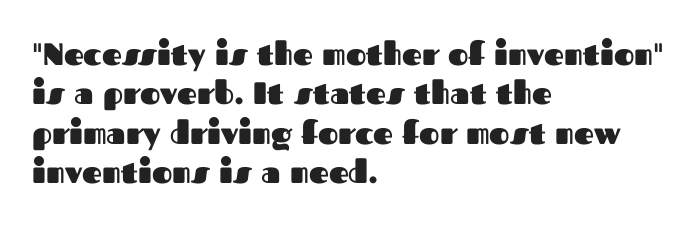
The image shows 31 px heavy sans-serif type, upright; set left-aligned, normal line spacing (1.27x), normal letter spacing, not underlined; medium stroke contrast and a medium x-height.
